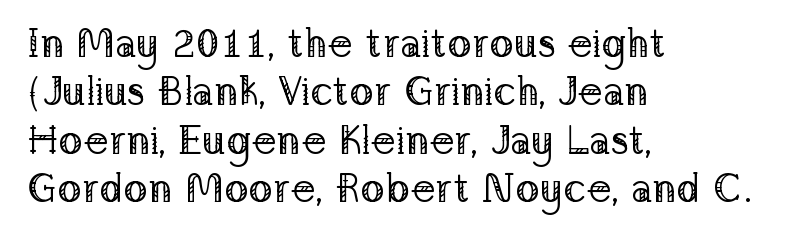
The letters advance in unequal steps, a hallmark of proportional type. No letter is thick-stroked: the sample isn't bold. Note: serifs present on the glyphs. A roman cut, with each character standing at attention. The space beneath each line is pristine and unruled.
